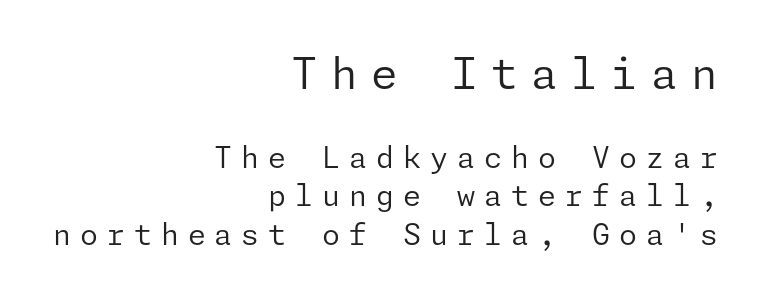
The image shows 43 px regular-weight sans-serif type, upright; set right-aligned, normal line spacing (1.33x), unusually wide letter spacing (+0.31 em), not underlined; the first (top) block is 1.48x larger; low stroke contrast and a medium x-height.
